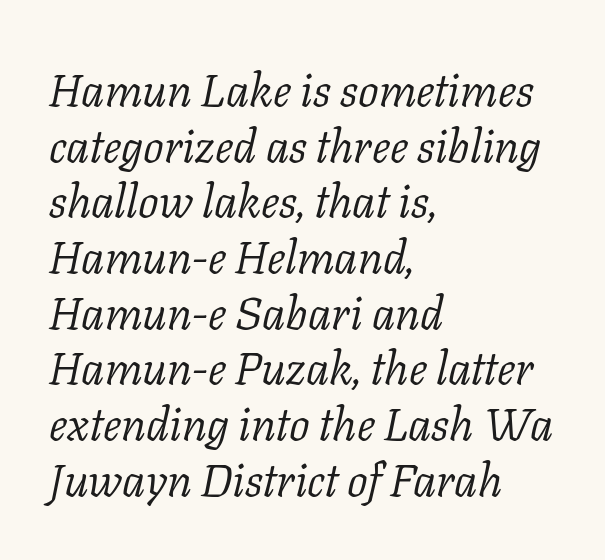
The axis of the letterforms is tilted away from vertical. There is no visible air inserted between adjacent glyphs. The rendering uses natural spacing where letterforms have individual widths. Each row of text sits above clean, open space. Observe the serifs anchoring each vertical stroke in this sample.
